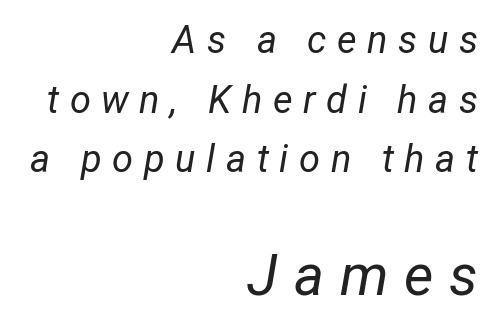
{"italic": "yes", "lean": "right", "slant_degrees": 12, "bold": "no", "weight": "regular", "width": "condensed", "stroke_contrast": "low", "x_height": "medium", "monospaced": "no", "underline": "no", "align": "right", "line_spacing": "normal", "line_spacing_ratio": 1.57, "letter_spacing": "wide", "letter_spacing_em": 0.28, "larger_block": "second", "size_ratio": 1.5, "glyph_px": 57}
